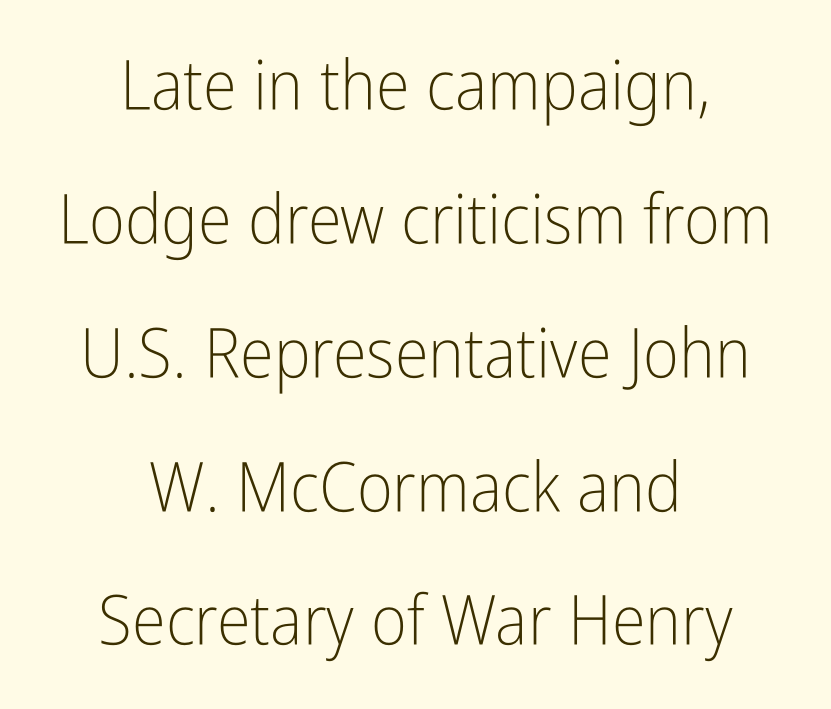
Q: Is the text bold? A: No.
Q: Is the text italic (slanted)? A: No, it is upright.
Q: Is the typeface a serif or a sans-serif typeface? A: Sans-serif.
Q: Is the text underlined? A: No.
Q: How is the paragraph aligned? A: Centered.
Q: Is the spacing between letters normal or unusually wide? A: Normal.
Q: Is the spacing between lines tight, normal or loose? A: Loose.
Q: Width (condensed, normal, or wide)? A: Condensed.
Q: Stroke contrast? A: Low.
Q: x-height? A: Medium.
Q: Monospaced? A: No.
